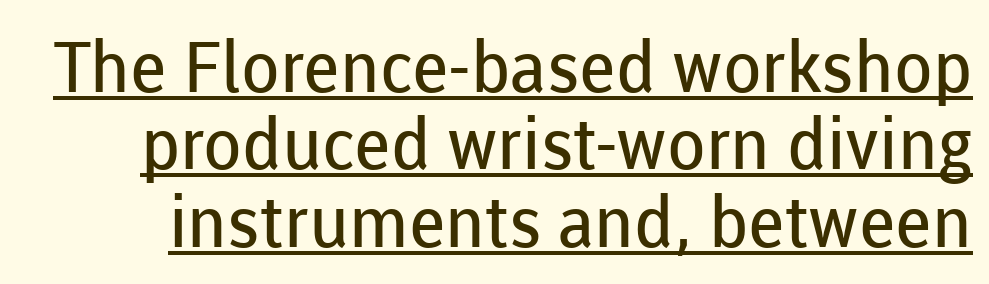
The image shows 71 px regular-weight sans-serif type, upright; set tight line spacing (1.09x), normal letter spacing, underlined; low stroke contrast and a medium x-height.
